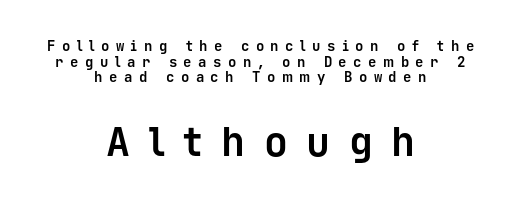
The image shows 40 px bold sans-serif type, upright, monospaced; set centered, tight line spacing (1.11x), unusually wide letter spacing (+0.46 em), not underlined; the second (bottom) block is 2.86x larger; low stroke contrast and a medium x-height.
